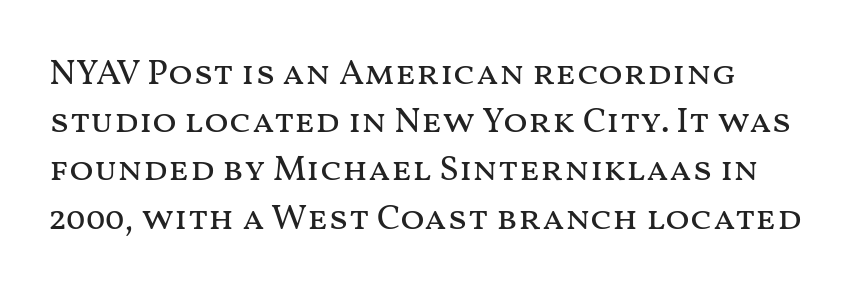
There is no visible air inserted between adjacent glyphs. No heavy texture on the line: the type isn't bold. The face used here is proportionally spaced, like ordinary book or web type. The letters stand straight up with perfectly vertical stems.
